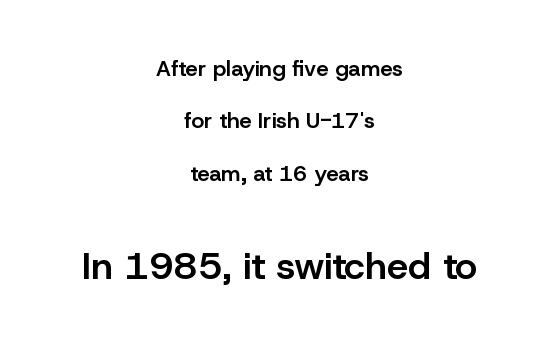
The image shows 38 px semibold sans-serif type, upright; set centered, loose line spacing (2.38x), normal letter spacing, not underlined; the second (bottom) block is 1.73x larger; low stroke contrast and a medium x-height.
